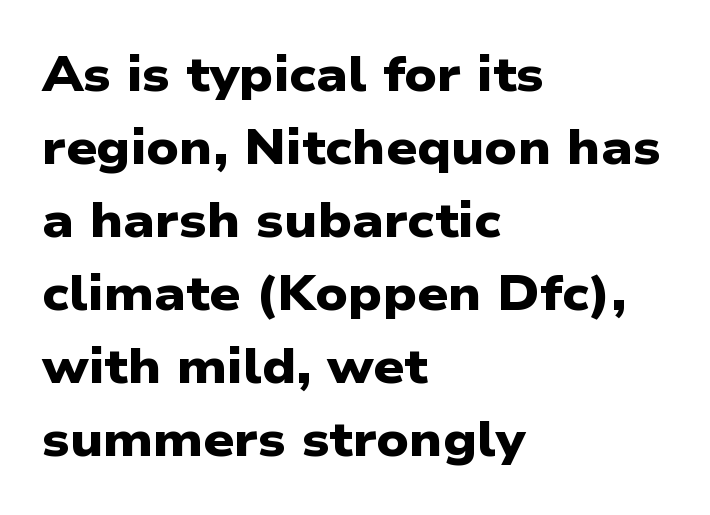
Any mark beneath the type? The region is blank. The passage shown stacks its lines at a standard gap. The face used here is rendered with its standard letterfit. Grotesque or geometric, the face here clearly has no serifs. If you drew a ruler down the left edge, every line would touch it. Each letter keeps its own natural width here, so spacing adapts to shape.
